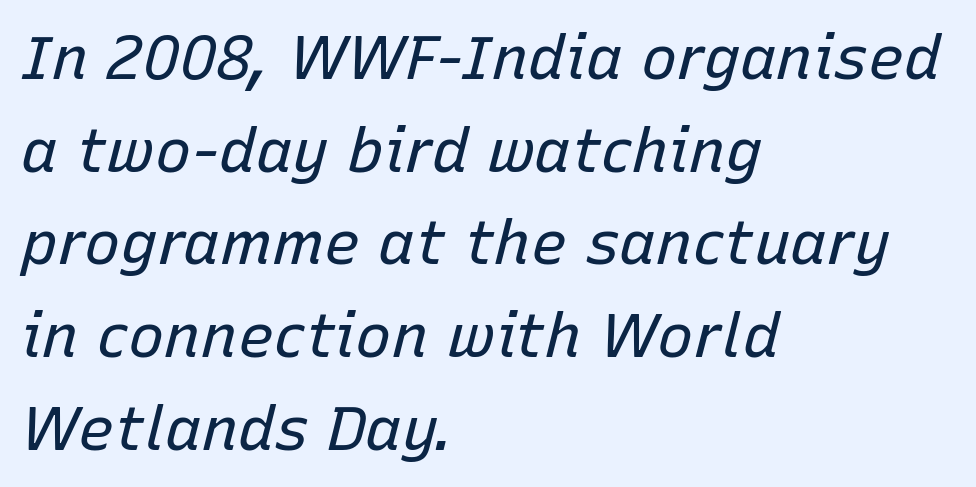
The image shows 61 px regular-weight type, italic (leaning right); set left-aligned, normal line spacing (1.52x), normal letter spacing, not underlined; low stroke contrast and a medium x-height.
